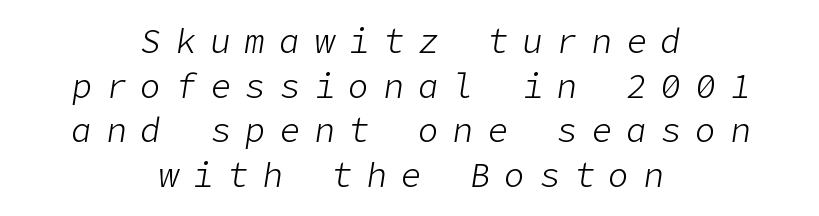
Q: Is the text bold? A: No.
Q: Is the text italic (slanted)? A: Yes, it leans right by about 9 degrees.
Q: Is the text underlined? A: No.
Q: How is the paragraph aligned? A: Centered.
Q: Is the spacing between letters normal or unusually wide? A: Unusually wide.
Q: Is the spacing between lines tight, normal or loose? A: Normal.
Q: Width (condensed, normal, or wide)? A: Normal.
Q: Stroke contrast? A: Low.
Q: x-height? A: Medium.
